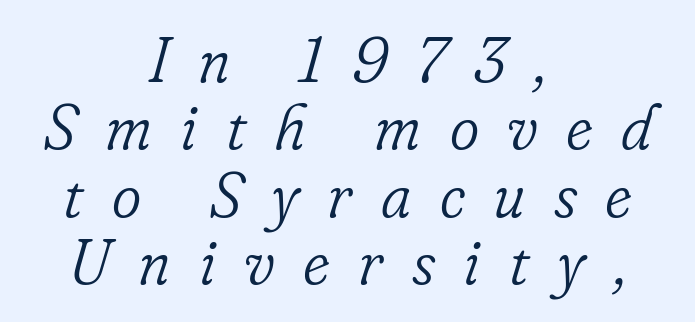
Q: Is the text bold? A: No.
Q: Is the text italic (slanted)? A: Yes, it leans right by about 16 degrees.
Q: Is the typeface a serif or a sans-serif typeface? A: Serif.
Q: Is the text underlined? A: No.
Q: How is the paragraph aligned? A: Centered.
Q: Is the spacing between letters normal or unusually wide? A: Unusually wide.
Q: Is the spacing between lines tight, normal or loose? A: Tight.
Q: Width (condensed, normal, or wide)? A: Normal.
Q: Stroke contrast? A: Low.
Q: x-height? A: Small.
Q: Monospaced? A: No.
